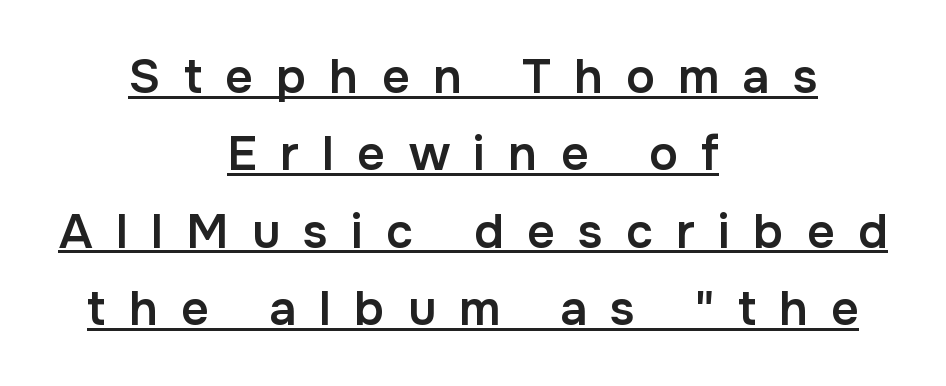
Firm but not heavy-handed strokes: this text is semibold. This block has exactly the height ordinary leading produces. Letterform terminals end flat and unadorned throughout the passage. You could not count columns in this text — the font is proportionally spaced. The rendering uses the underline text-decoration. Ascenders rise straight up at ninety degrees.
